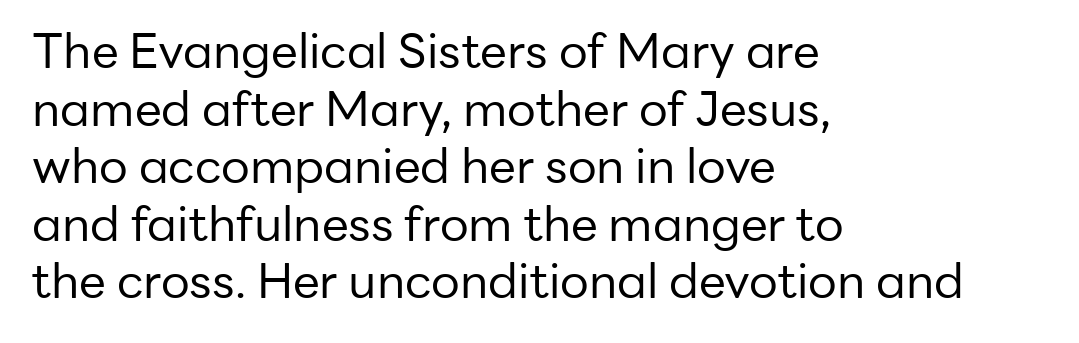
Upright lettering throughout. Each line starts at the same left margin while the right side varies. This sample has the flowing, uneven cadence of proportional lettering. In terms of letterform style, serifs are entirely absent. Vertical stems look standard width or narrower in stroke. Any mark beneath the type? The region is blank.
